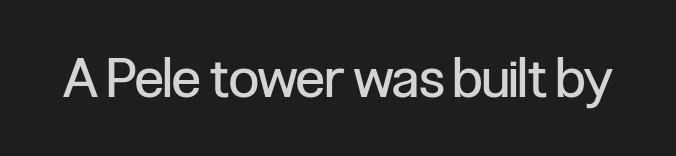
The passage shown is typeset with a sans-serif family. The string is rendered with underlining switched off. Proportional: the letters do not fall into vertical columns. How are the letters spaced? Ordinarily, with no added tracking. Letters have the restrained weight of plain body copy at most. Unlike italic type, these characters show no tilt at all.
